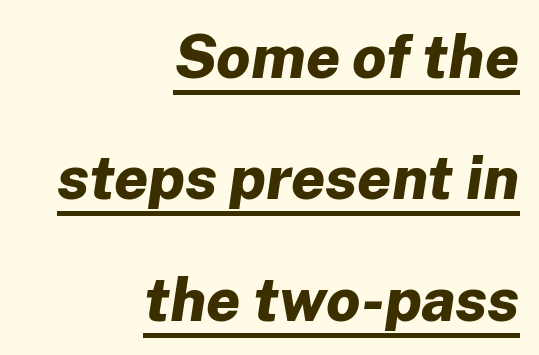
{"italic": "yes", "lean": "right", "slant_degrees": 8, "bold": "yes", "weight": "bold", "width": "normal", "stroke_contrast": "low", "x_height": "medium", "monospaced": "no", "underline": "yes", "align": "right", "line_spacing": "loose", "line_spacing_ratio": 1.99, "letter_spacing": "normal", "letter_spacing_em": 0.0, "glyph_px": 61}
